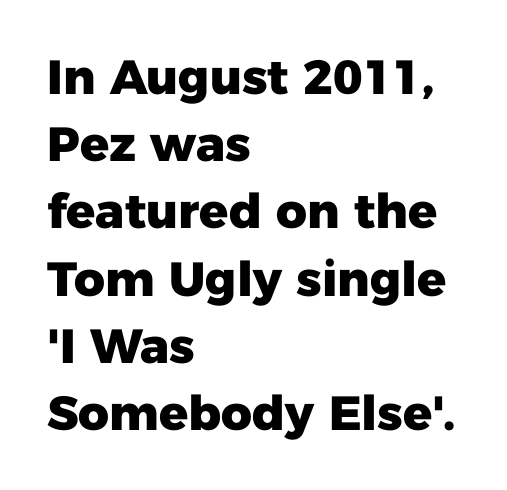
Q: Is the text bold? A: Yes.
Q: Is the text italic (slanted)? A: No, it is upright.
Q: Is the typeface a serif or a sans-serif typeface? A: Sans-serif.
Q: Is the text underlined? A: No.
Q: How is the paragraph aligned? A: Left-aligned.
Q: Is the spacing between letters normal or unusually wide? A: Normal.
Q: Is the spacing between lines tight, normal or loose? A: Normal.
Q: Width (condensed, normal, or wide)? A: Normal.
Q: Stroke contrast? A: Low.
Q: x-height? A: Medium.
Q: Monospaced? A: No.
